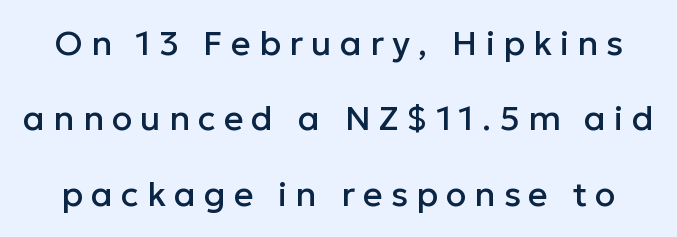
{"serif": "no", "italic": "no", "width": "normal", "stroke_contrast": "low", "x_height": "medium", "monospaced": "no", "underline": "no", "line_spacing": "loose", "line_spacing_ratio": 2.22, "letter_spacing": "wide", "letter_spacing_em": 0.24, "glyph_px": 34}
